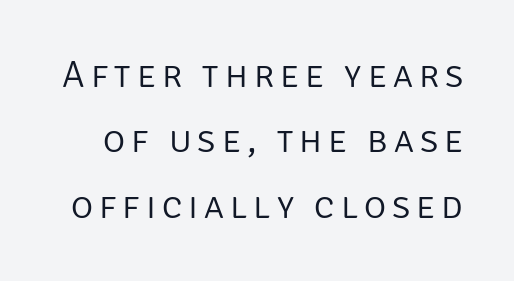
{"serif": "no", "italic": "no", "bold": "no", "weight": "light", "width": "normal", "stroke_contrast": "low", "x_height": "large", "monospaced": "no", "underline": "no", "line_spacing_ratio": 1.72, "glyph_px": 38}
